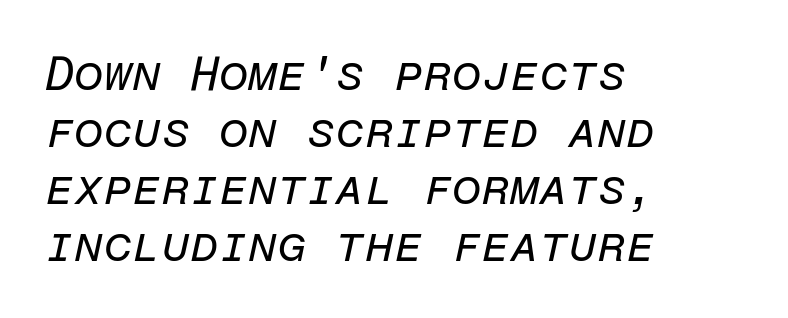
{"italic": "yes", "lean": "right", "slant_degrees": 12, "bold": "no", "weight": "regular", "width": "normal", "stroke_contrast": "low", "x_height": "medium", "monospaced": "yes", "underline": "no", "align": "left", "line_spacing_ratio": 1.21, "letter_spacing": "normal", "letter_spacing_em": 0.0, "glyph_px": 47}
